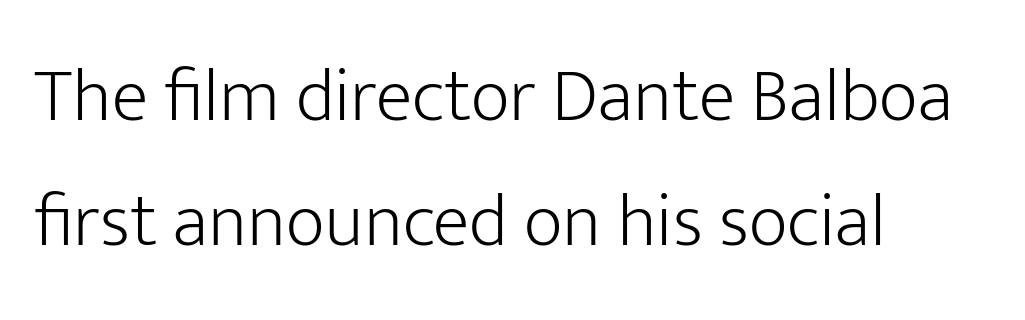
{"serif": "no", "italic": "no", "bold": "no", "weight": "light", "width": "normal", "stroke_contrast": "low", "x_height": "medium", "monospaced": "no", "underline": "no", "align": "left", "line_spacing": "normal", "line_spacing_ratio": 1.64, "letter_spacing": "normal", "letter_spacing_em": 0.0, "glyph_px": 76}
